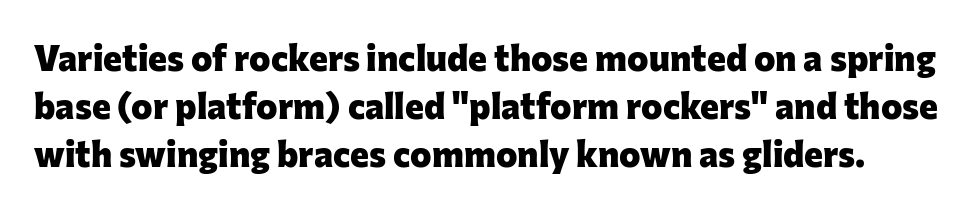
Q: Is the text bold? A: Yes.
Q: Is the text italic (slanted)? A: No, it is upright.
Q: Is the typeface a serif or a sans-serif typeface? A: Sans-serif.
Q: Is the text underlined? A: No.
Q: Is the spacing between letters normal or unusually wide? A: Normal.
Q: Is the spacing between lines tight, normal or loose? A: Normal.
Q: Width (condensed, normal, or wide)? A: Normal.
Q: Stroke contrast? A: Low.
Q: x-height? A: Medium.
Q: Monospaced? A: No.
